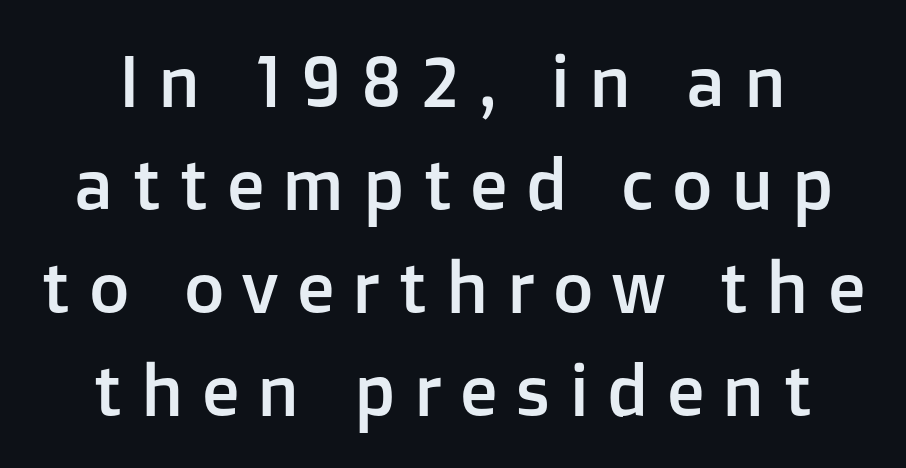
Underlining? Definitely not there. The rendering uses natural spacing where letterforms have individual widths. Does extra space separate the letters? Yes, quite a lot of it. Each new line begins a customary step beneath the previous one.
